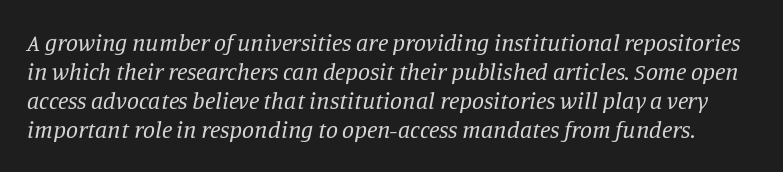
{"italic": "yes", "lean": "right", "slant_degrees": 11, "bold": "no", "underline": "no", "line_spacing_ratio": 1.21, "letter_spacing": "normal", "letter_spacing_em": 0.0, "glyph_px": 24}
